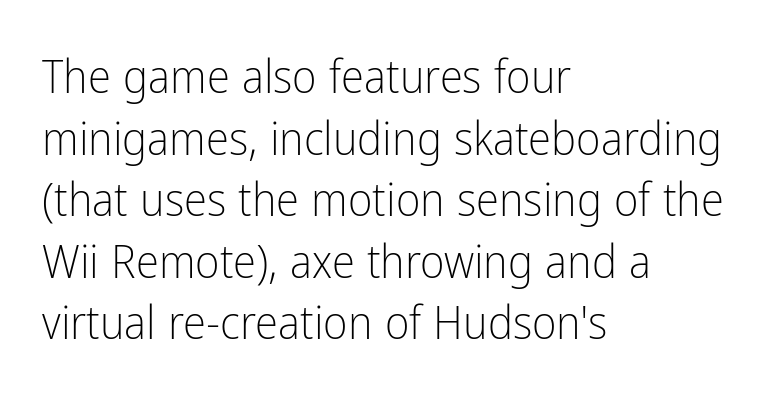
Q: Is the text bold? A: No.
Q: Is the text italic (slanted)? A: No, it is upright.
Q: Is the typeface a serif or a sans-serif typeface? A: Sans-serif.
Q: Is the text underlined? A: No.
Q: How is the paragraph aligned? A: Left-aligned.
Q: Is the spacing between letters normal or unusually wide? A: Normal.
Q: Is the spacing between lines tight, normal or loose? A: Normal.
Q: Width (condensed, normal, or wide)? A: Condensed.
Q: Stroke contrast? A: Low.
Q: x-height? A: Medium.
Q: Monospaced? A: No.
